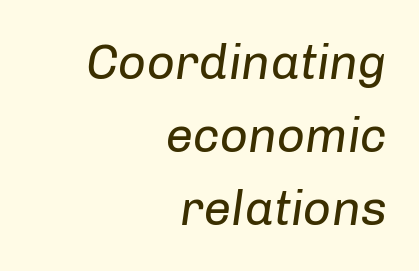
Q: Is the text bold? A: No.
Q: Is the text italic (slanted)? A: Yes, it leans right by about 8 degrees.
Q: Is the text underlined? A: No.
Q: How is the paragraph aligned? A: Right-aligned.
Q: Is the spacing between letters normal or unusually wide? A: Normal.
Q: Is the spacing between lines tight, normal or loose? A: Normal.
Q: Width (condensed, normal, or wide)? A: Normal.
Q: Stroke contrast? A: Low.
Q: x-height? A: Medium.
Q: Monospaced? A: No.
